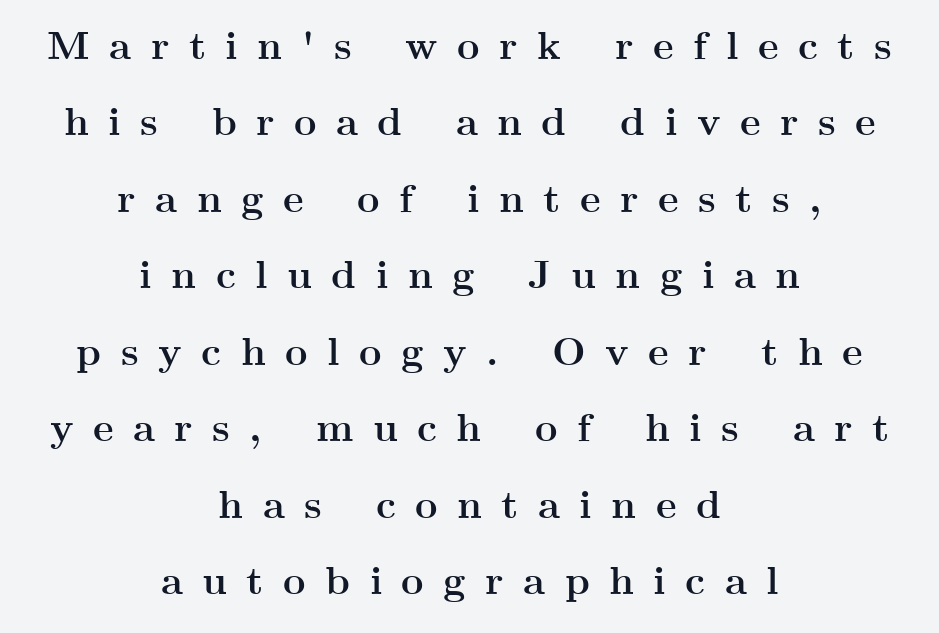
The image shows 39 px semibold, wide serif type, upright; set centered, loose line spacing (1.96x), unusually wide letter spacing (+0.5 em), not underlined; medium stroke contrast and a small x-height.
